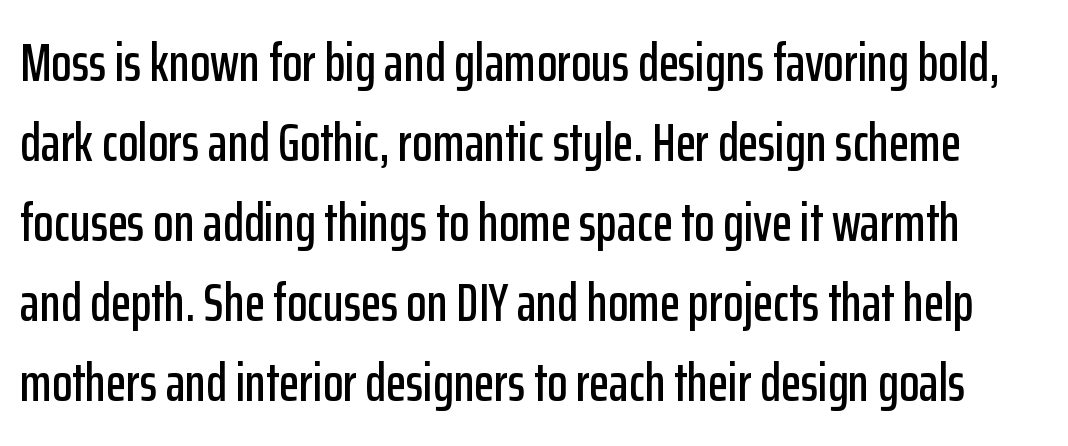
The image shows 53 px condensed sans-serif type, upright; set normal line spacing (1.51x), normal letter spacing, not underlined; low stroke contrast and a medium x-height.
